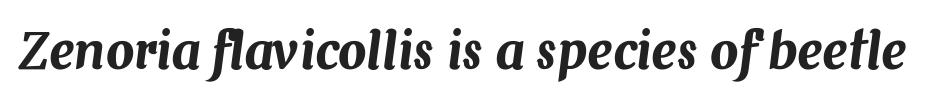
{"italic": "yes", "lean": "right", "slant_degrees": 7, "width": "normal", "stroke_contrast": "medium", "x_height": "medium", "monospaced": "no", "underline": "no", "letter_spacing": "normal", "letter_spacing_em": 0.0, "glyph_px": 50}
